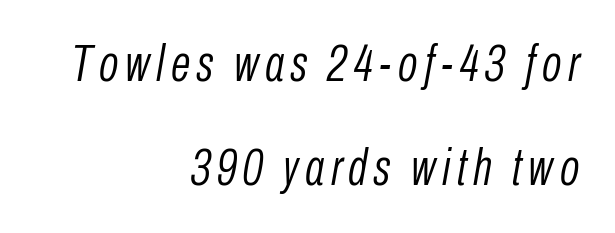
{"italic": "yes", "lean": "right", "slant_degrees": 10, "bold": "no", "weight": "light", "width": "condensed", "stroke_contrast": "low", "x_height": "medium", "monospaced": "no", "underline": "no", "align": "right", "line_spacing": "loose", "line_spacing_ratio": 2.04, "glyph_px": 51}
